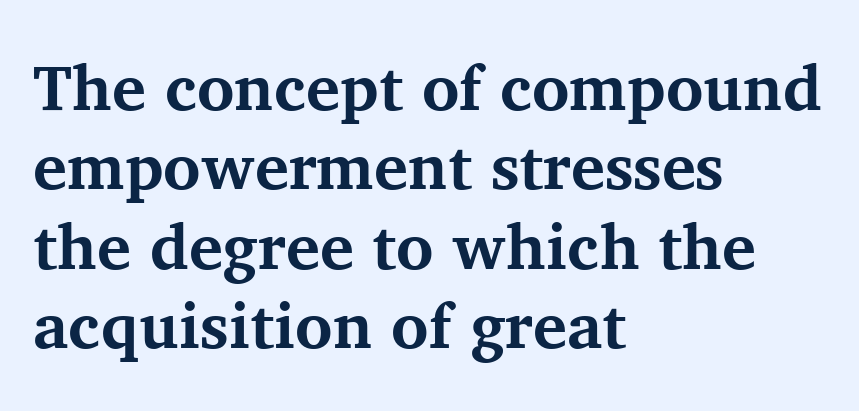
Does the copy run flush right? No — it runs flush left. Clear beneath every line of the passage. The passage shown is emphatically bold. The font's upright variant was chosen for this text.
